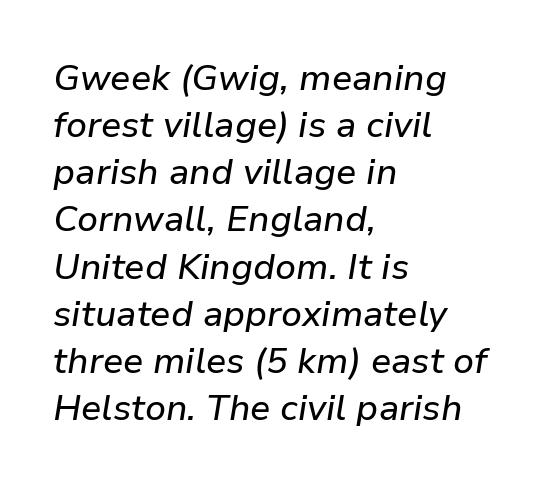
The image shows 36 px text type, italic (leaning right); set left-aligned, normal line spacing (1.31x), normal letter spacing, not underlined; low stroke contrast and a medium x-height.
